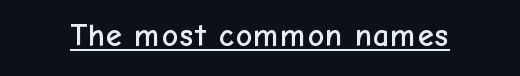
Q: Is the text italic (slanted)? A: No, it is upright.
Q: Is the typeface a serif or a sans-serif typeface? A: Sans-serif.
Q: Is the text underlined? A: Yes.
Q: Is the spacing between letters normal or unusually wide? A: Normal.
Q: Width (condensed, normal, or wide)? A: Normal.
Q: Stroke contrast? A: Low.
Q: x-height? A: Medium.
Q: Monospaced? A: No.
